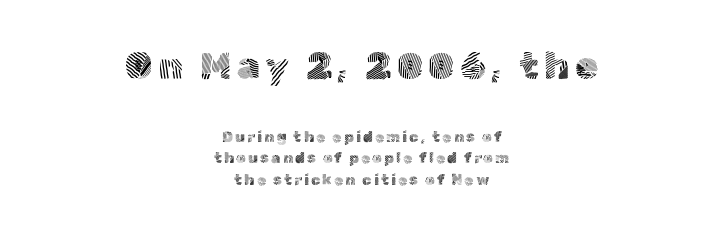
The image shows 37 px light sans-serif type, upright; set centered, normal line spacing (1.44x), not underlined; the first (top) block is 2.47x larger; a medium x-height.
